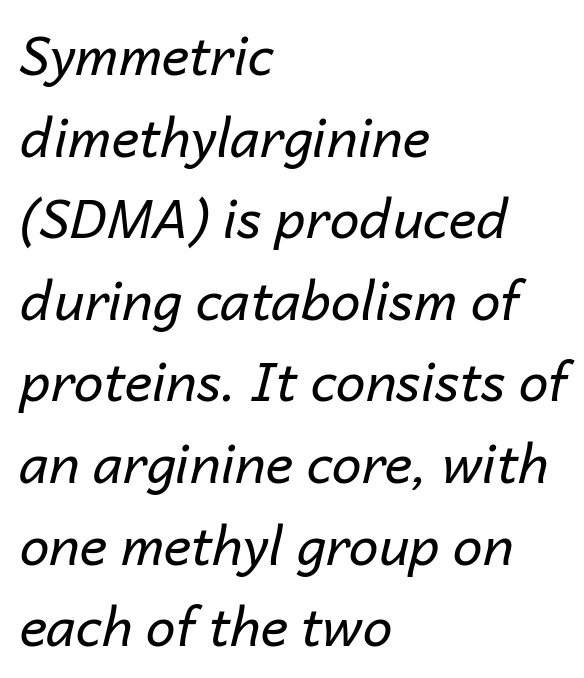
The image shows 53 px regular-weight type, italic (leaning right); set left-aligned, normal line spacing (1.54x), normal letter spacing, not underlined; low stroke contrast and a medium x-height.
